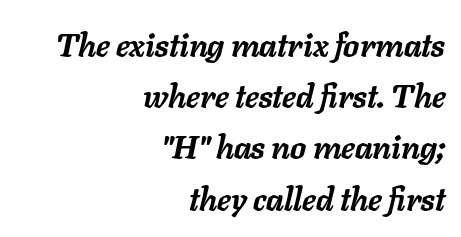
Q: Is the text bold? A: Yes.
Q: Is the text italic (slanted)? A: Yes, it leans right by about 11 degrees.
Q: Is the text underlined? A: No.
Q: How is the paragraph aligned? A: Right-aligned.
Q: Is the spacing between letters normal or unusually wide? A: Normal.
Q: Is the spacing between lines tight, normal or loose? A: Normal.
Q: Width (condensed, normal, or wide)? A: Normal.
Q: Stroke contrast? A: Low.
Q: x-height? A: Medium.
Q: Monospaced? A: No.
